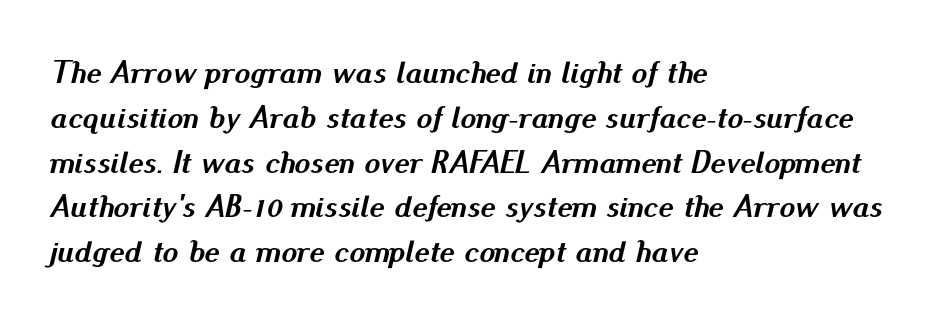
The image shows 32 px semibold type, italic (leaning right); set left-aligned, normal line spacing (1.4x), normal letter spacing, not underlined; medium stroke contrast and a small x-height.
